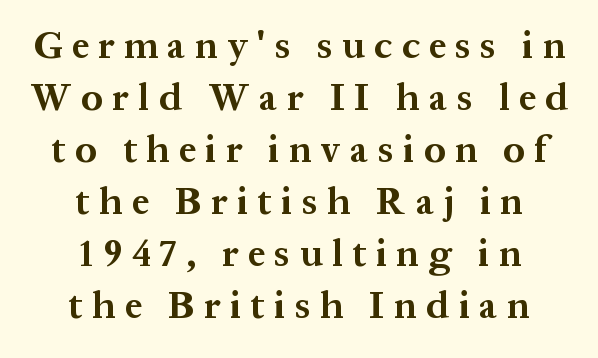
The foot of each line stays bare and open. The passage shown is typed in a proportional face where columns would drift. Typographically, this falls in the serif category. The line-height multiplier appears to be the usual default. This is the regular roman posture of the typeface. There is plenty of visible air inserted between adjacent glyphs.
